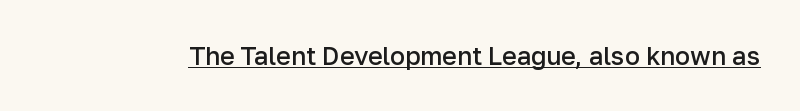
The image shows 25 px text type, upright; set normal letter spacing, underlined.
